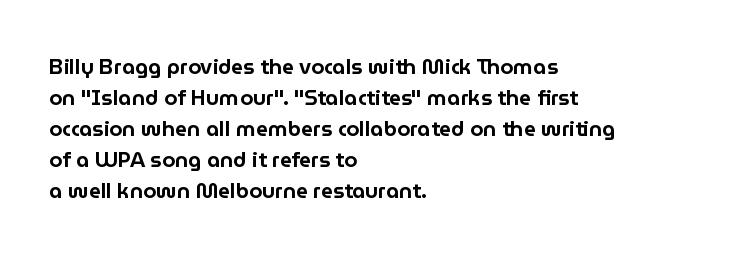
Does the copy run flush right? No — it runs flush left. The specimen reads as upright at a glance. Between one letter and the next there's only the usual sliver of space. The designer left line spacing at the default.
